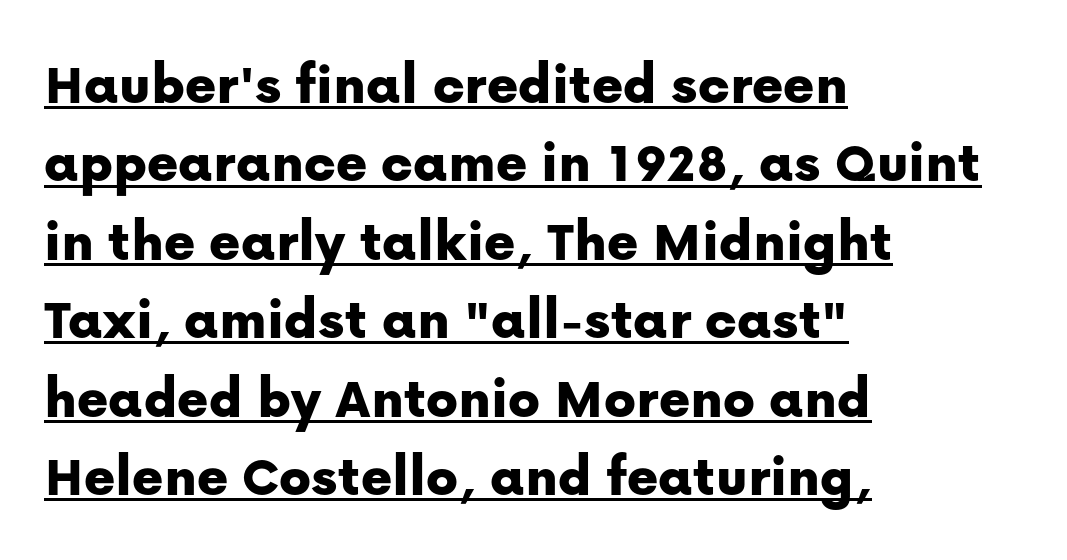
{"serif": "no", "italic": "no", "width": "normal", "stroke_contrast": "low", "x_height": "medium", "monospaced": "no", "underline": "yes", "align": "left", "line_spacing": "normal", "line_spacing_ratio": 1.33, "letter_spacing": "normal", "letter_spacing_em": 0.0, "glyph_px": 59}
